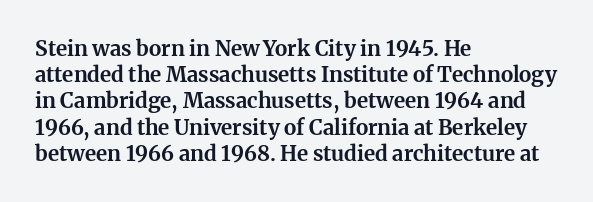
{"italic": "no", "bold": "yes", "underline": "no", "align": "left", "line_spacing": "normal", "line_spacing_ratio": 1.25, "letter_spacing": "normal", "letter_spacing_em": 0.0, "glyph_px": 21}
